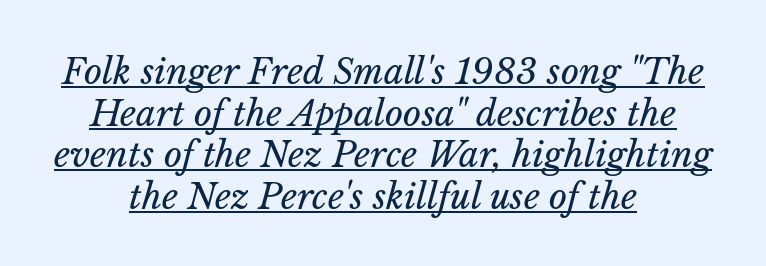
The passage shown is typed in a proportional face where columns would drift. Decoration check: the copy is underlined. Horizontal alignment here is central, giving a formal, balanced look. Is the type slanted? Yes — the strokes lean at a clear angle. The font is comparable to plain body text, perhaps lighter. This rendering leaves character spacing at its baseline value.
